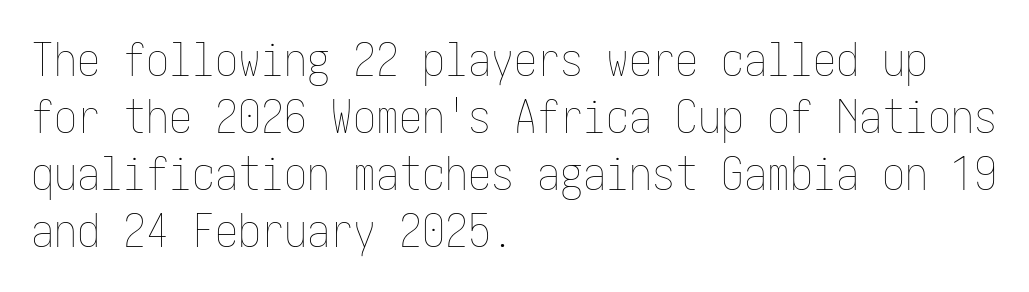
The image shows 46 px thin, condensed type, upright; set left-aligned, line spacing 1.24x, normal letter spacing, not underlined; low stroke contrast and a medium x-height.
